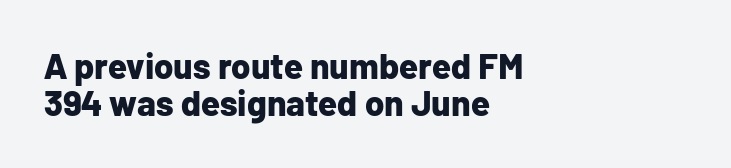
Check under the words: just untouched page. I'd describe the lettering as bold — thick and assertive. The rag falls on the right side of this text block. Words appear dense and cohesive because spacing is normal. Proportional: the letters do not fall into vertical columns. These lines are composed in type without serifs.
